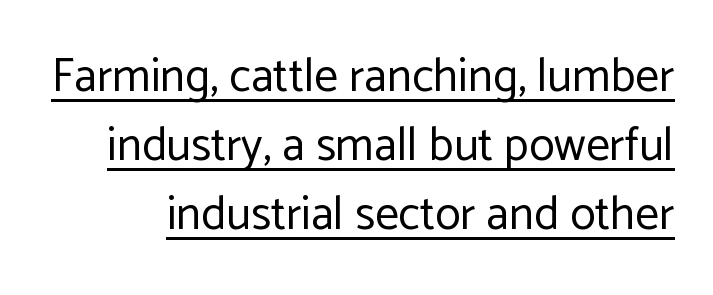
Q: Is the text bold? A: No.
Q: Is the text italic (slanted)? A: No, it is upright.
Q: Is the typeface a serif or a sans-serif typeface? A: Sans-serif.
Q: Is the text underlined? A: Yes.
Q: Is the spacing between letters normal or unusually wide? A: Normal.
Q: Is the spacing between lines tight, normal or loose? A: Normal.
Q: Width (condensed, normal, or wide)? A: Normal.
Q: Stroke contrast? A: Low.
Q: x-height? A: Medium.
Q: Monospaced? A: No.
